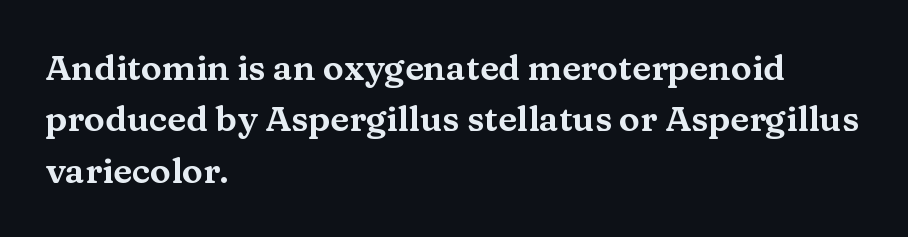
{"serif": "yes", "italic": "no", "width": "wide", "stroke_contrast": "medium", "x_height": "medium", "monospaced": "no", "underline": "no", "align": "left", "line_spacing": "normal", "line_spacing_ratio": 1.47, "letter_spacing": "normal", "letter_spacing_em": 0.0, "glyph_px": 35}
